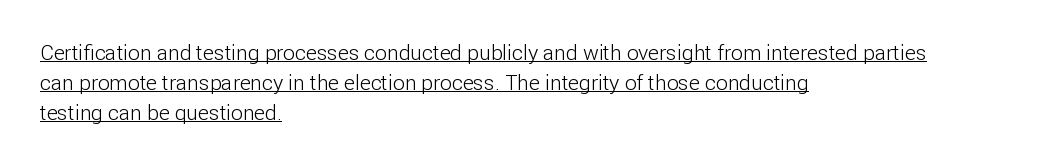
The image shows 21 px text type, upright; set left-aligned, normal line spacing (1.42x), normal letter spacing, underlined.
